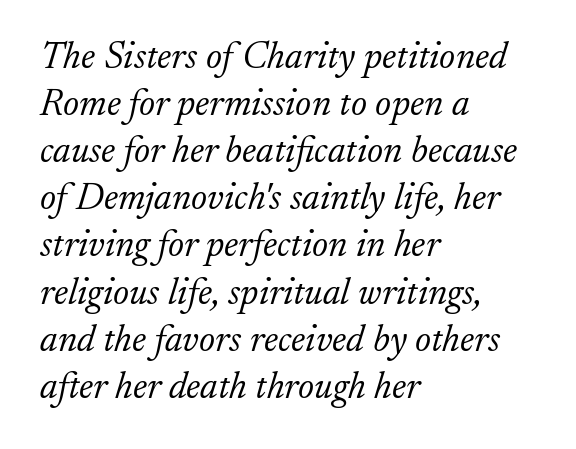
The image shows 38 px light serif type, italic (leaning right); set left-aligned, line spacing 1.24x, normal letter spacing, not underlined; low stroke contrast and a small x-height.
